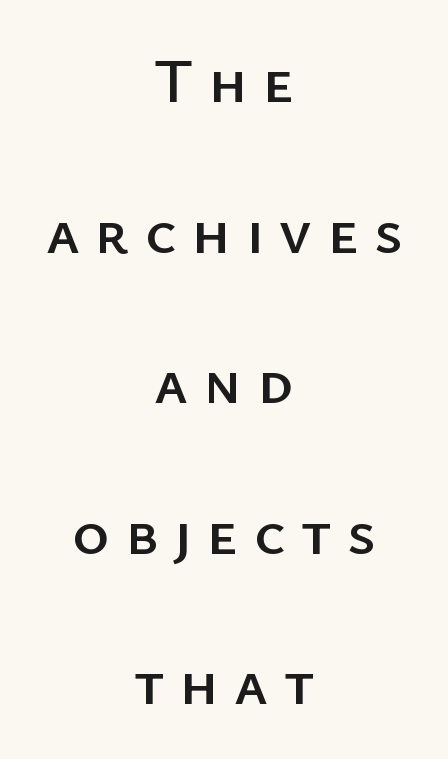
{"serif": "no", "italic": "no", "width": "normal", "stroke_contrast": "low", "x_height": "medium", "monospaced": "no", "underline": "no", "align": "center", "line_spacing": "loose", "line_spacing_ratio": 2.39, "letter_spacing": "wide", "letter_spacing_em": 0.25, "glyph_px": 63}
